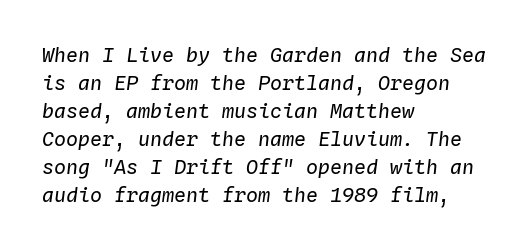
The image shows 20 px text type, italic (leaning right); set left-aligned, normal line spacing (1.4x), normal letter spacing, not underlined.
